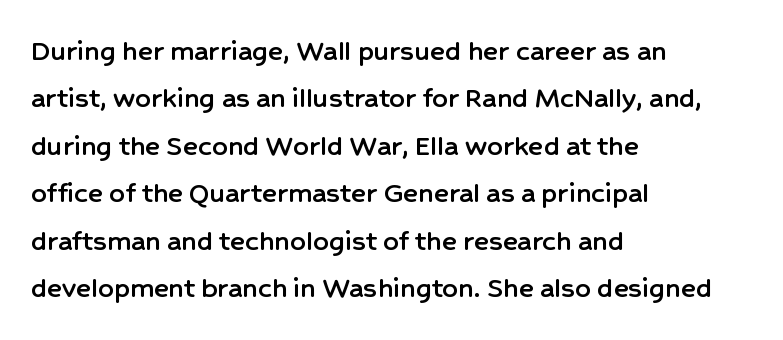
{"serif": "no", "italic": "no", "width": "normal", "stroke_contrast": "low", "x_height": "medium", "monospaced": "no", "underline": "no", "align": "left", "line_spacing": "normal", "line_spacing_ratio": 1.53, "letter_spacing": "normal", "letter_spacing_em": 0.0, "glyph_px": 31}
